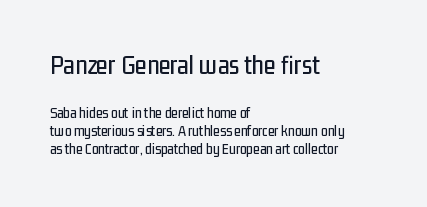
The image shows 27 px text type, upright; set left-aligned, line spacing 1.2x, normal letter spacing, not underlined; the first (top) block is 1.8x larger.
